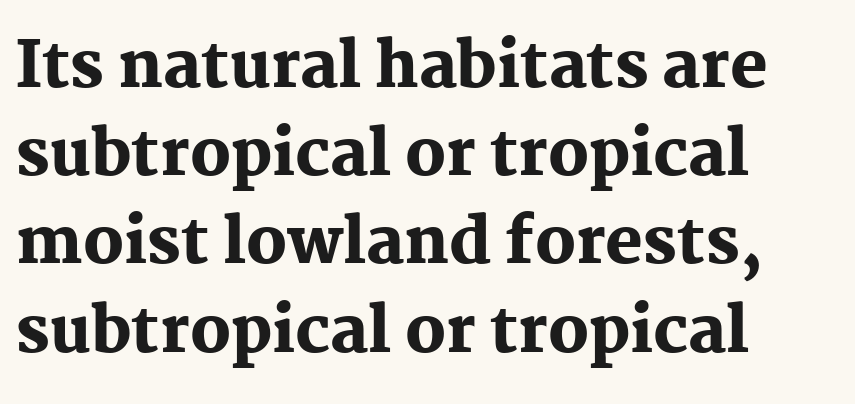
Q: Is the text bold? A: Yes.
Q: Is the text italic (slanted)? A: No, it is upright.
Q: Is the typeface a serif or a sans-serif typeface? A: Serif.
Q: Is the text underlined? A: No.
Q: How is the paragraph aligned? A: Left-aligned.
Q: Is the spacing between letters normal or unusually wide? A: Normal.
Q: Is the spacing between lines tight, normal or loose? A: Normal.
Q: Width (condensed, normal, or wide)? A: Normal.
Q: Stroke contrast? A: Medium.
Q: x-height? A: Medium.
Q: Monospaced? A: No.
